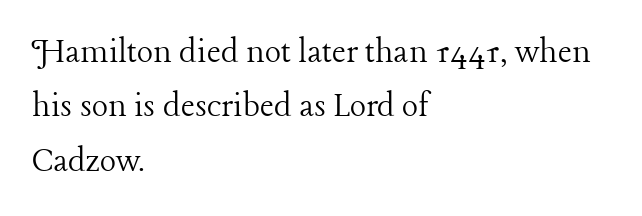
This sample uses plain, unmodified letter spacing. A clean baseline with only descenders dipping below it. Vertical spacing — default. Little horizontal feet cap the strokes, marking this as serif type.
